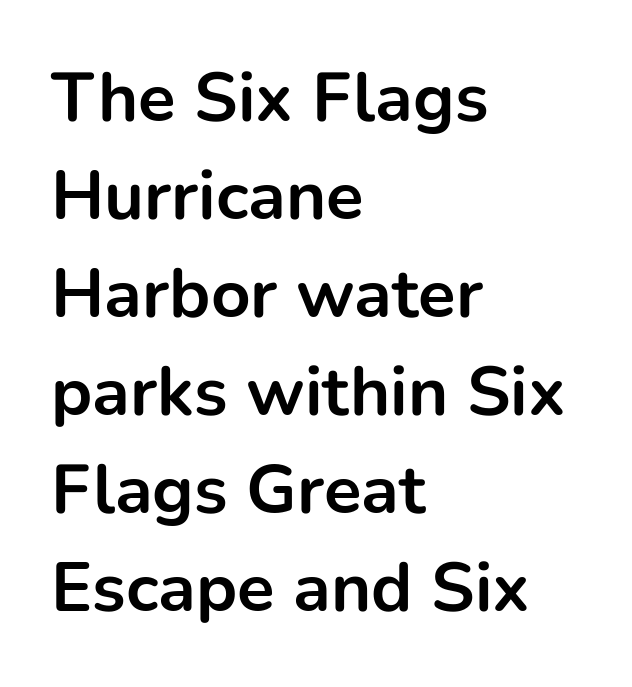
This rendering uses left alignment, leaving the right contour irregular. These lines are composed in type without serifs. The letters advance in unequal steps, a hallmark of proportional type. Nobody drew a line under any word here. Default kerning and tracking; the words read as compact shapes.
